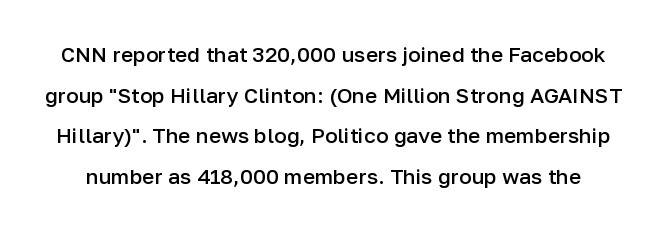
Notice how the stems are strictly vertical — no italics here. The lines are spread far apart with generous leading. Slightly chunky letters — semibold, I'd say, not full bold. Observe the ordinary spacing: letters are neighbours, not strangers. Glance below the letters and you will spot only blank space.
